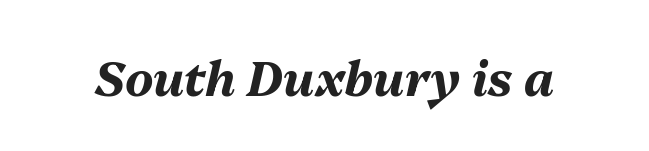
{"italic": "yes", "lean": "right", "slant_degrees": 13, "bold": "yes", "weight": "bold", "width": "normal", "stroke_contrast": "medium", "x_height": "medium", "monospaced": "no", "underline": "no", "letter_spacing": "normal", "letter_spacing_em": 0.0, "glyph_px": 48}
